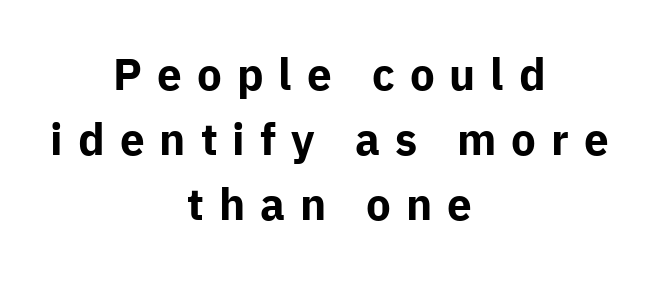
The horizontal fit of the characters is loose and conspicuously gappy. The lettering stays uniformly vertical, giving the passage a roman look. The face used here is proportionally spaced, like ordinary book or web type. Typographically, this falls in the sans-serif category. Both edges are ragged and mirror each other, which tells us the setting is centered. Stroke thickness is high; the sample reads as a true bold.
